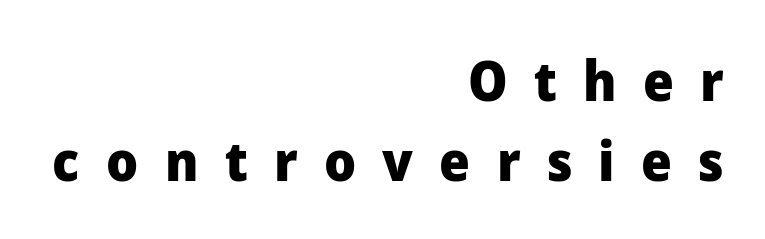
{"serif": "no", "italic": "no", "bold": "yes", "weight": "heavy", "width": "normal", "stroke_contrast": "low", "x_height": "medium", "monospaced": "no", "underline": "no", "align": "right", "line_spacing": "normal", "line_spacing_ratio": 1.42, "letter_spacing": "wide", "letter_spacing_em": 0.47, "glyph_px": 56}
